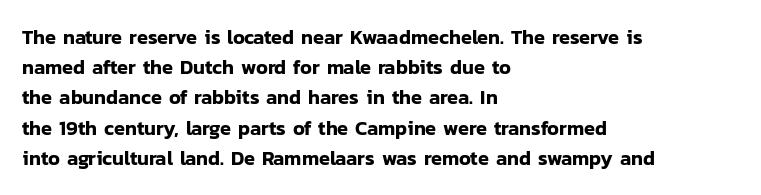
Q: Is the text italic (slanted)? A: No, it is upright.
Q: Is the text underlined? A: No.
Q: How is the paragraph aligned? A: Left-aligned.
Q: Is the spacing between letters normal or unusually wide? A: Normal.
Q: Is the spacing between lines tight, normal or loose? A: Normal.
